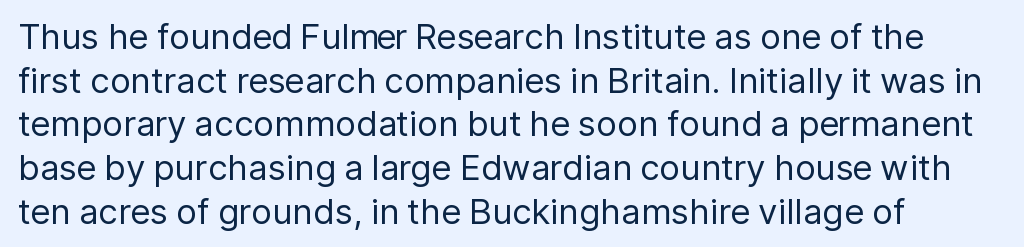
Caption: face not bold, strokes unweighted. This sample has the flowing, uneven cadence of proportional lettering. Serifs: no, the terminals of the letterforms are clean. Nobody drew a line under any word here.
